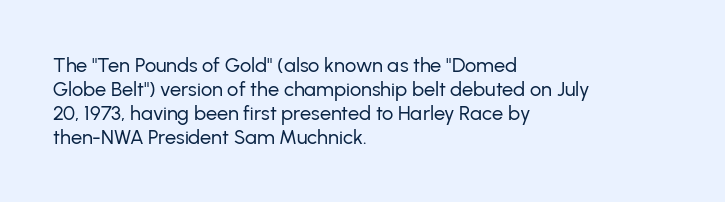
Q: Is the text bold? A: No.
Q: Is the text italic (slanted)? A: No, it is upright.
Q: Is the text underlined? A: No.
Q: How is the paragraph aligned? A: Left-aligned.
Q: Is the spacing between letters normal or unusually wide? A: Normal.
